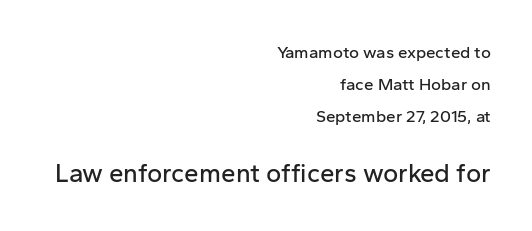
{"italic": "no", "underline": "no", "align": "right", "line_spacing_ratio": 1.87, "letter_spacing": "normal", "letter_spacing_em": 0.0, "larger_block": "second", "size_ratio": 1.53, "glyph_px": 26}
